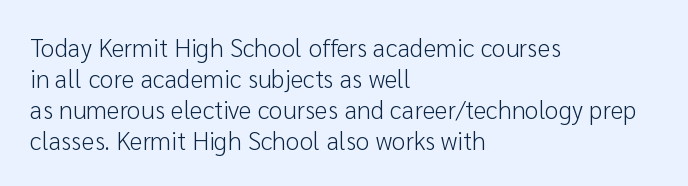
Q: Is the text bold? A: No.
Q: Is the text italic (slanted)? A: No, it is upright.
Q: Is the text underlined? A: No.
Q: How is the paragraph aligned? A: Left-aligned.
Q: Is the spacing between letters normal or unusually wide? A: Normal.
